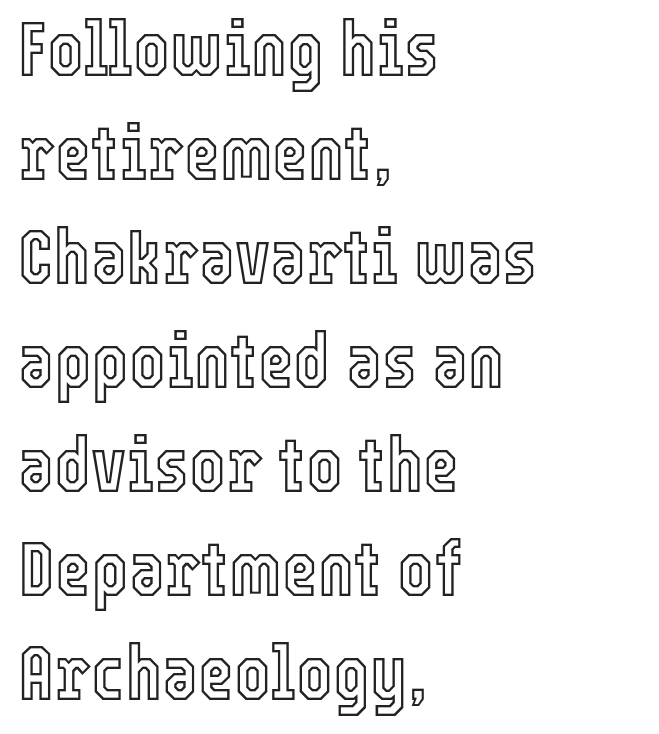
{"italic": "no", "width": "condensed", "x_height": "medium", "monospaced": "no", "underline": "no", "align": "left", "line_spacing": "normal", "line_spacing_ratio": 1.35, "letter_spacing": "normal", "letter_spacing_em": 0.0, "glyph_px": 77}
